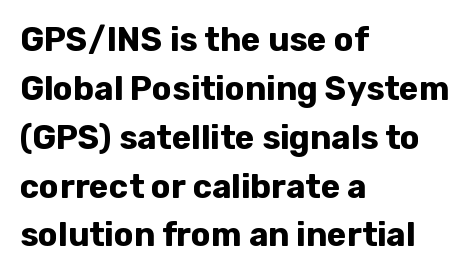
{"serif": "no", "italic": "no", "bold": "yes", "weight": "bold", "width": "normal", "stroke_contrast": "low", "x_height": "medium", "monospaced": "no", "underline": "no", "align": "left", "line_spacing": "normal", "line_spacing_ratio": 1.48, "letter_spacing": "normal", "letter_spacing_em": 0.0, "glyph_px": 33}
